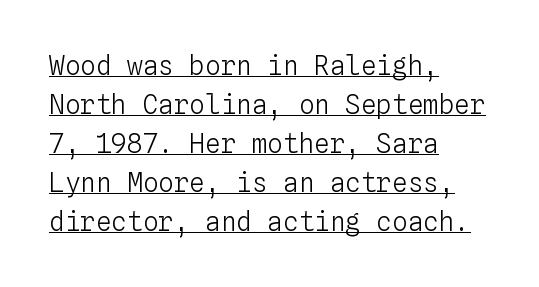
The image shows 26 px text type, upright; set left-aligned, normal line spacing (1.5x), normal letter spacing, underlined.
